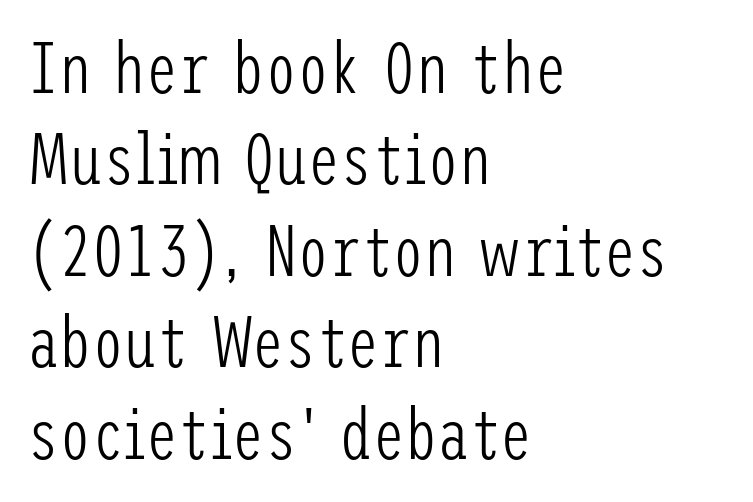
{"serif": "no", "italic": "no", "bold": "no", "weight": "light", "width": "condensed", "stroke_contrast": "low", "x_height": "medium", "underline": "no", "align": "left", "line_spacing": "normal", "line_spacing_ratio": 1.27, "letter_spacing": "normal", "letter_spacing_em": 0.0, "glyph_px": 72}
